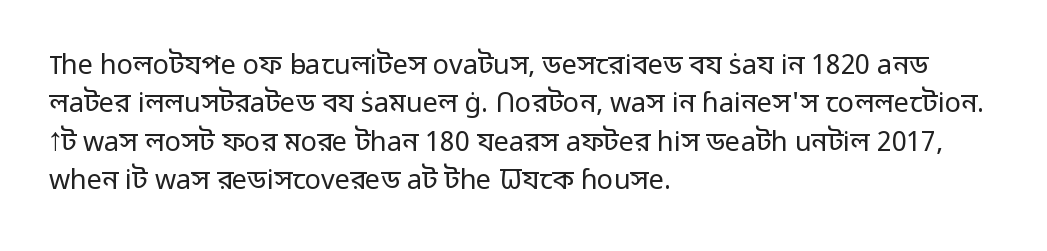
The image shows 27 px text type, upright; set left-aligned, normal line spacing (1.42x), normal letter spacing, not underlined.
